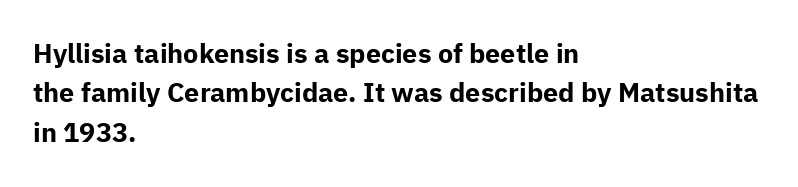
The image shows 27 px bold type, upright; set left-aligned, normal line spacing (1.46x), normal letter spacing, not underlined.
